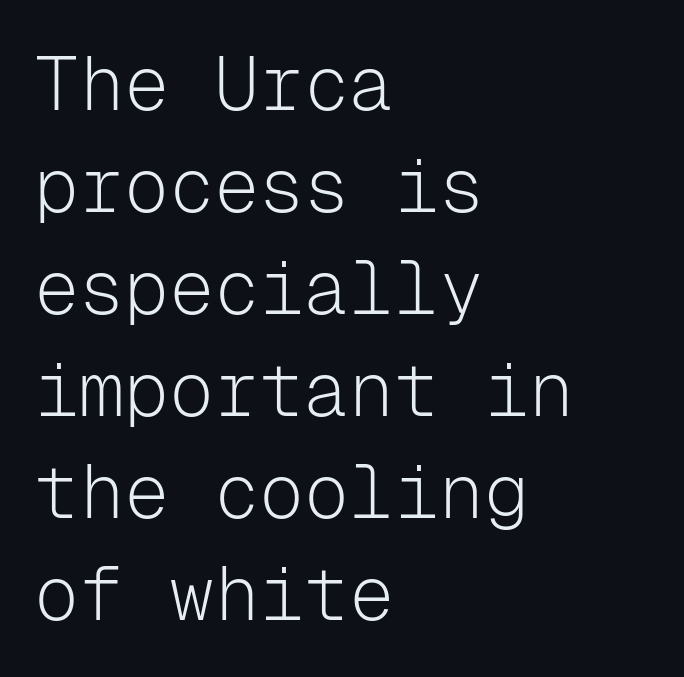
The strokes carry an ordinary text weight at most. Check the space under the baseline: it is left empty. Does the lettering tilt? It doesn't — this is upright. Think of a typewriter: that constant character pitch is what you see here. The typeface chosen for these lines omits serifs.
